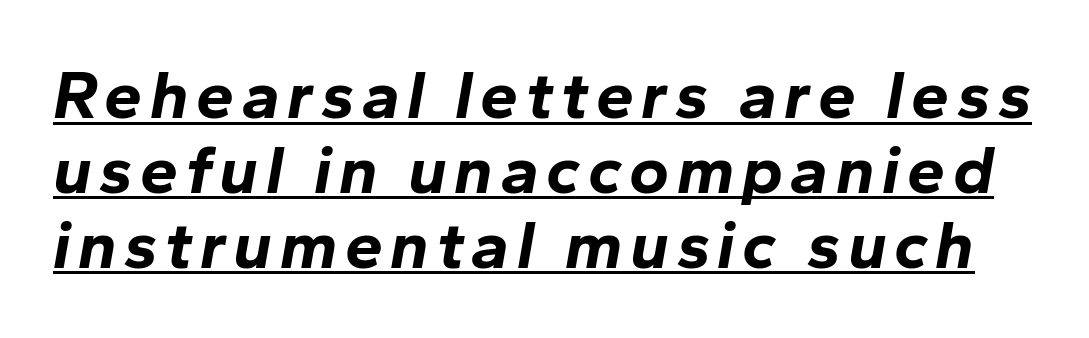
The image shows 68 px bold type, italic (leaning right); set tight line spacing (1.1x), underlined; low stroke contrast and a medium x-height.
